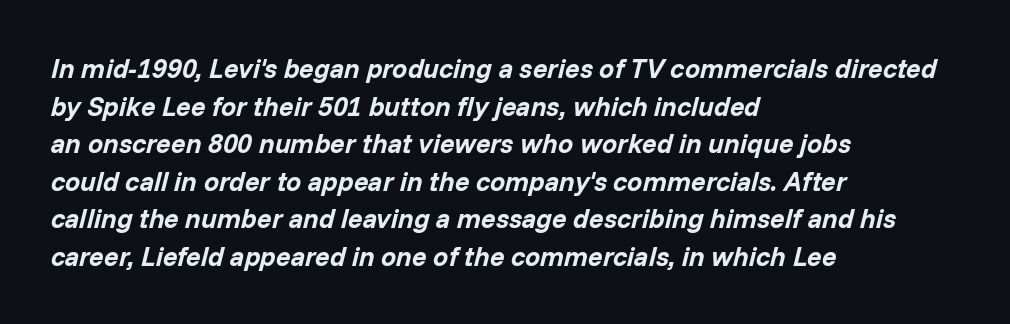
Chunky letters — that's bold for sure. The line texture is even and compact thanks to regular tracking. Horizontal bands of white between lines are of average thickness. Horizontal alignment here is leftward, the default for most running prose. The specimen omits any rule beneath the text block's lines. Looking at the ascenders, they clearly lean.
